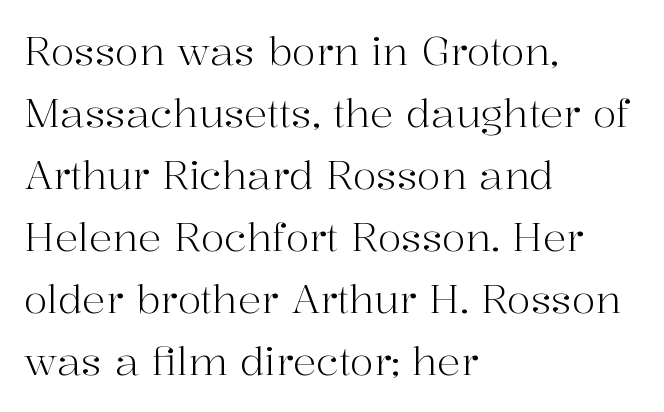
The image shows 39 px light serif type, upright; set left-aligned, normal line spacing (1.59x), normal letter spacing, not underlined; high stroke contrast and a medium x-height.
